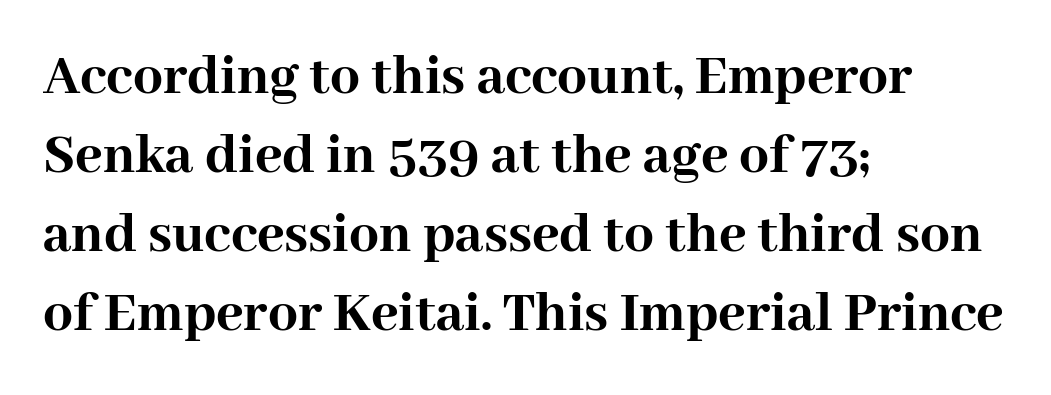
{"serif": "yes", "italic": "no", "bold": "yes", "weight": "semibold", "width": "normal", "stroke_contrast": "high", "x_height": "medium", "monospaced": "no", "underline": "no", "align": "left", "line_spacing": "normal", "line_spacing_ratio": 1.34, "letter_spacing": "normal", "letter_spacing_em": 0.0, "glyph_px": 59}
